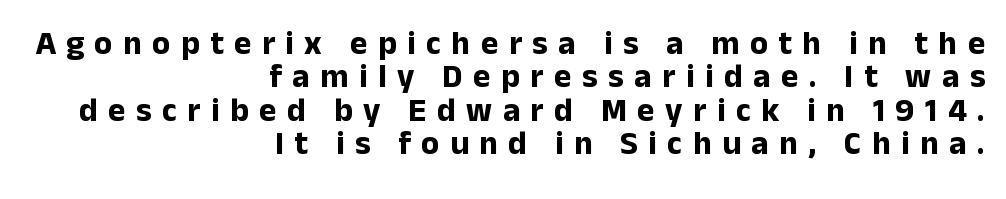
{"serif": "no", "italic": "no", "bold": "yes", "weight": "bold", "width": "normal", "stroke_contrast": "low", "x_height": "medium", "monospaced": "no", "underline": "no", "align": "right", "line_spacing": "tight", "line_spacing_ratio": 1.01, "letter_spacing": "wide", "letter_spacing_em": 0.32, "glyph_px": 33}
